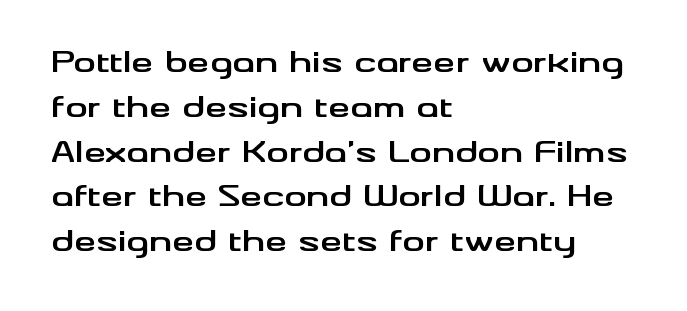
Between one letter and the next there's only the usual sliver of space. Normally led — the rows are evenly, conventionally spaced. Here the designer chose a conventional face with non-uniform glyph widths. You can tell it's not italic because the verticals are truly vertical. Regarding serifs, this sample does without them.
